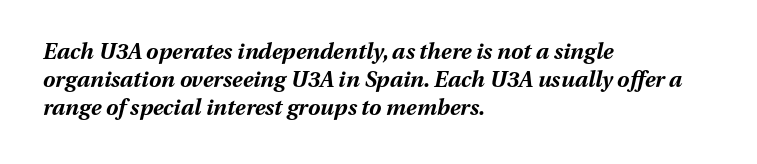
The image shows 22 px bold type, italic (leaning right); set left-aligned, normal line spacing (1.28x), normal letter spacing, not underlined.
